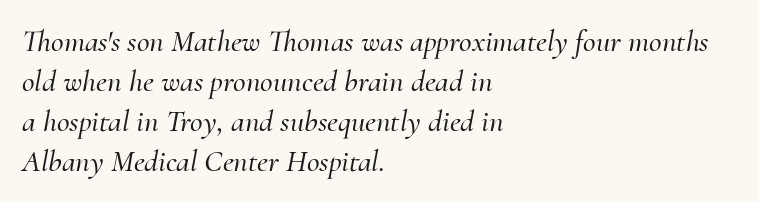
{"serif": "yes", "italic": "yes", "lean": "right", "slant_degrees": 10, "width": "normal", "stroke_contrast": "medium", "x_height": "small", "monospaced": "no", "underline": "no", "align": "left", "line_spacing": "normal", "line_spacing_ratio": 1.29, "letter_spacing": "normal", "letter_spacing_em": 0.0, "glyph_px": 31}
